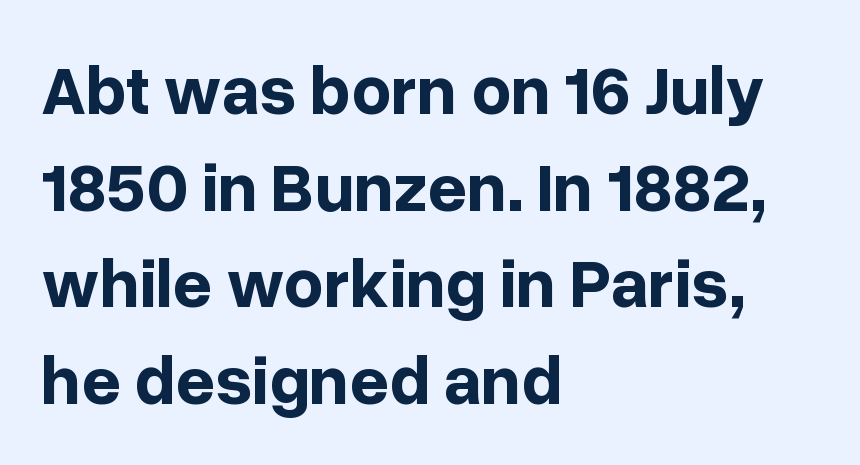
The image shows 69 px bold sans-serif type, upright; set left-aligned, normal line spacing (1.4x), normal letter spacing, not underlined; low stroke contrast and a medium x-height.
